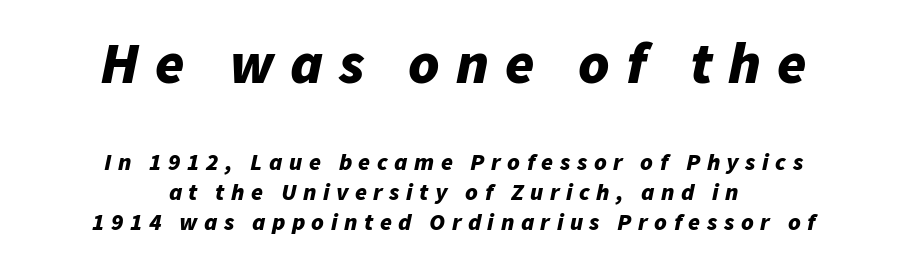
Q: Is the text bold? A: Yes.
Q: Is the text italic (slanted)? A: Yes, it leans right by about 11 degrees.
Q: Is the text underlined? A: No.
Q: How is the paragraph aligned? A: Centered.
Q: Is the spacing between letters normal or unusually wide? A: Unusually wide.
Q: Is the spacing between lines tight, normal or loose? A: Normal.
Q: Which block of text is set in a larger size, the first (top) or the second (bottom)? A: The first (top) one.
Q: Width (condensed, normal, or wide)? A: Normal.
Q: Stroke contrast? A: Low.
Q: x-height? A: Medium.
Q: Monospaced? A: No.
